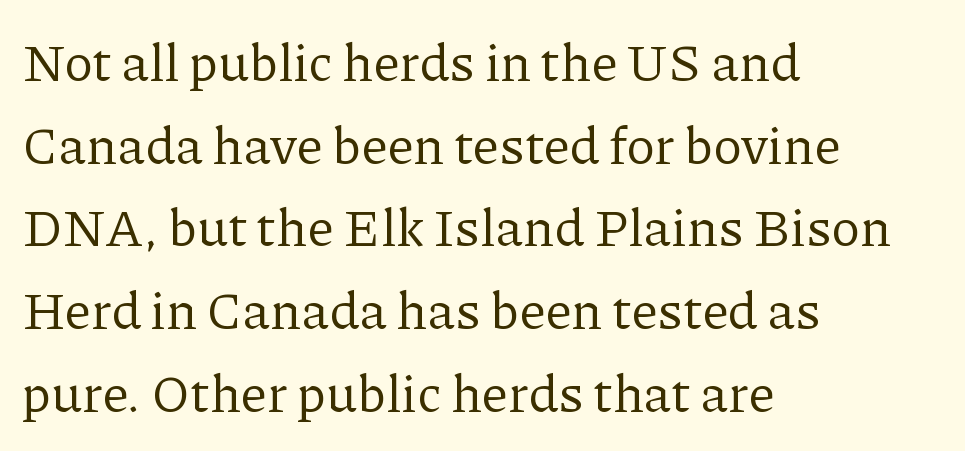
Q: Is the text bold? A: No.
Q: Is the text italic (slanted)? A: No, it is upright.
Q: Is the typeface a serif or a sans-serif typeface? A: Serif.
Q: Is the text underlined? A: No.
Q: How is the paragraph aligned? A: Left-aligned.
Q: Is the spacing between letters normal or unusually wide? A: Normal.
Q: Is the spacing between lines tight, normal or loose? A: Normal.
Q: Width (condensed, normal, or wide)? A: Normal.
Q: Stroke contrast? A: Low.
Q: x-height? A: Medium.
Q: Monospaced? A: No.
